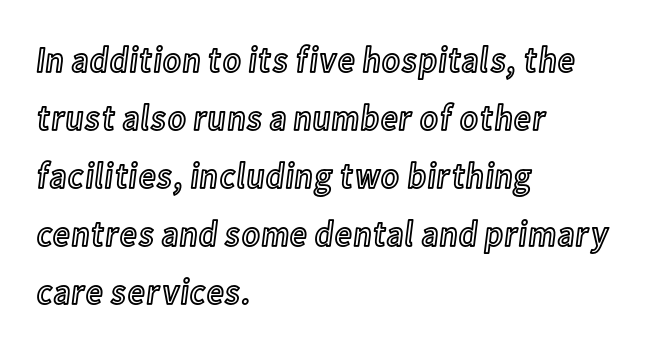
The lines are quadded left. Descenders are the only things crossing below the line. Honestly, the letter spacing is just normal — you wouldn't notice it. Successive baselines arrive at the customary interval.
